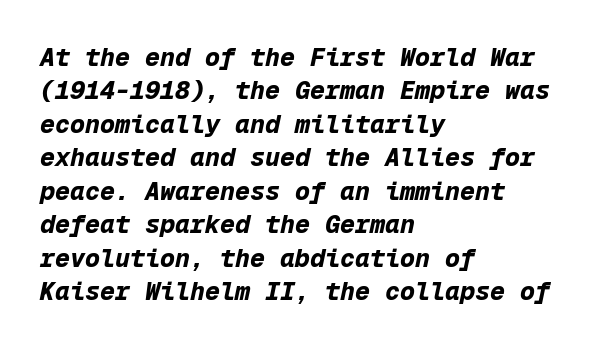
{"italic": "yes", "lean": "right", "slant_degrees": 12, "bold": "yes", "underline": "no", "align": "left", "line_spacing": "normal", "line_spacing_ratio": 1.34, "letter_spacing": "normal", "letter_spacing_em": 0.0, "glyph_px": 25}
